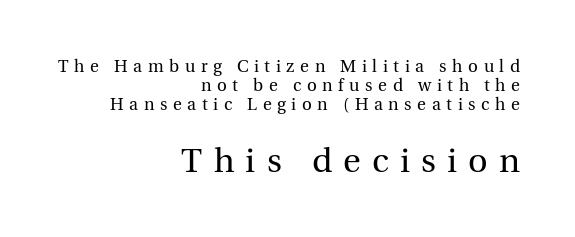
Note the varied advance widths — an 'i' is clearly narrower than an 'm'. Stroke thickness stays within the range of a standard reading face or lighter. A roman cut, with each character standing at attention. If you squint, the bottom block still reads clearly — it's the larger of the two. Does the leading feel generous? Not at all — it's pinched. Quick note: underline off.
